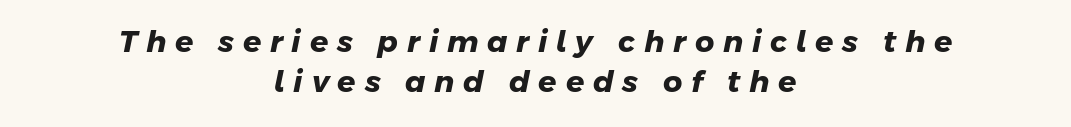
{"serif": "no", "bold": "yes", "weight": "heavy", "width": "normal", "stroke_contrast": "low", "x_height": "medium", "monospaced": "no", "underline": "no", "align": "center", "line_spacing": "normal", "line_spacing_ratio": 1.33, "letter_spacing": "wide", "letter_spacing_em": 0.29, "glyph_px": 30}
